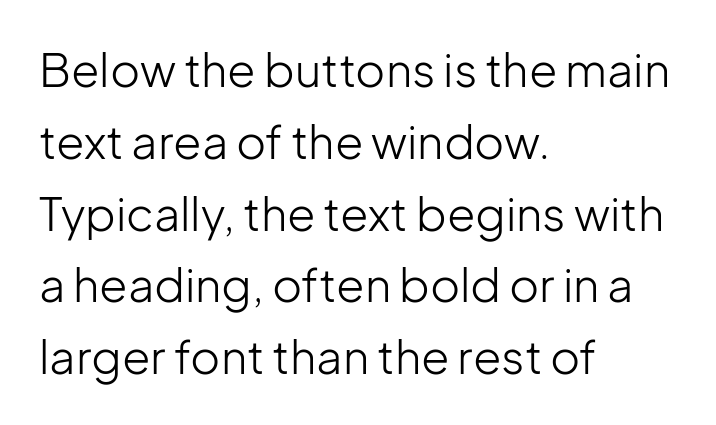
Q: Is the text bold? A: No.
Q: Is the text italic (slanted)? A: No, it is upright.
Q: Is the typeface a serif or a sans-serif typeface? A: Sans-serif.
Q: Is the text underlined? A: No.
Q: How is the paragraph aligned? A: Left-aligned.
Q: Is the spacing between letters normal or unusually wide? A: Normal.
Q: Is the spacing between lines tight, normal or loose? A: Normal.
Q: Width (condensed, normal, or wide)? A: Normal.
Q: Stroke contrast? A: Low.
Q: x-height? A: Medium.
Q: Monospaced? A: No.
